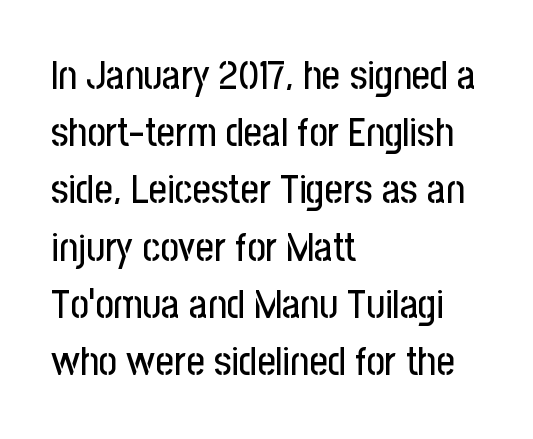
The image shows 40 px condensed sans-serif type, upright; set left-aligned, normal line spacing (1.43x), normal letter spacing, not underlined; low stroke contrast and a medium x-height.
